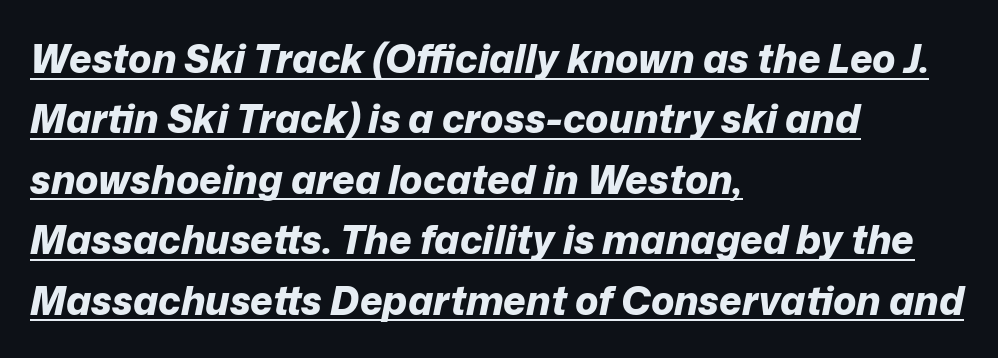
The image shows 39 px bold type, italic (leaning right); set left-aligned, normal line spacing (1.55x), normal letter spacing, underlined; low stroke contrast and a medium x-height.
